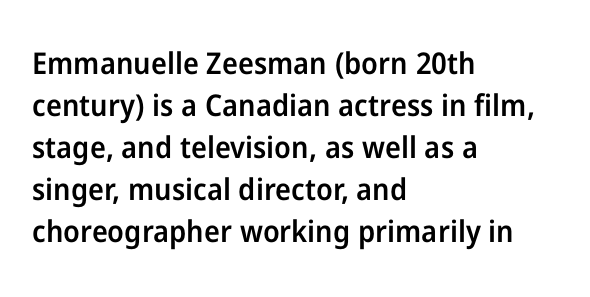
{"serif": "no", "italic": "no", "bold": "semi", "weight": "semibold", "width": "normal", "stroke_contrast": "low", "x_height": "medium", "monospaced": "no", "underline": "no", "align": "left", "line_spacing": "normal", "line_spacing_ratio": 1.4, "letter_spacing": "normal", "letter_spacing_em": 0.0, "glyph_px": 30}
